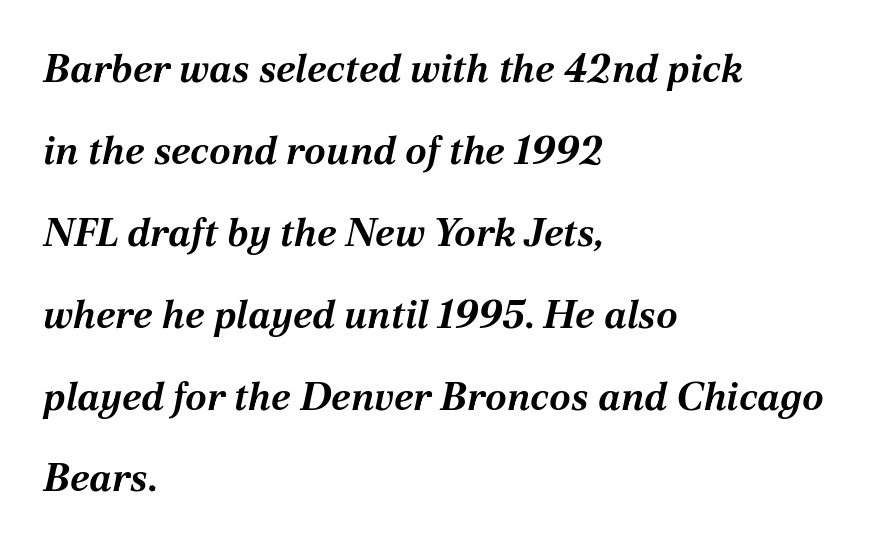
Reading down the block, your eye returns to a fixed left position each line. You could not count columns in this text — the font is proportionally spaced. You can tell it's italic because the verticals aren't actually vertical. Does the weight exceed regular? Yes, all the way to bold. Nothing unusual about the tracking: characters are spaced as the font intends. The area under the type is left untouched.
